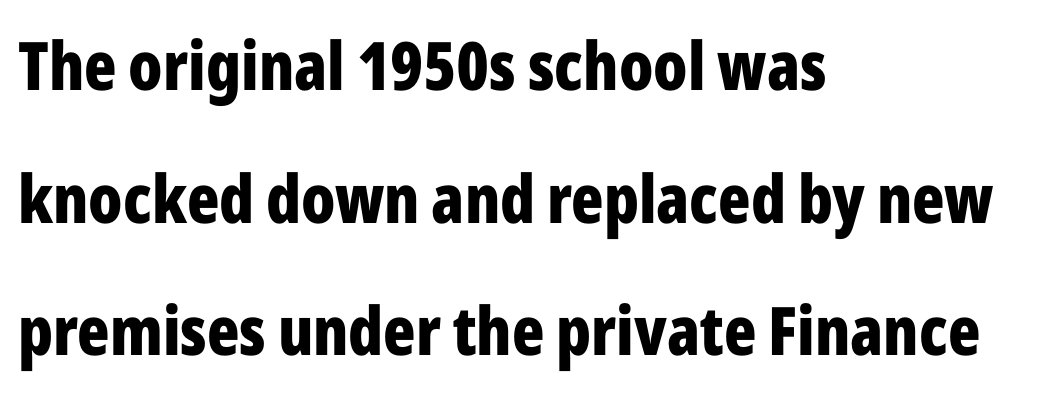
Rule under the text: the space is simply empty. The letters advance in unequal steps, a hallmark of proportional type. Tall strokes in this sample are plumb rather than angled. Its strokes are broad and dark, the hallmark of bold type.
